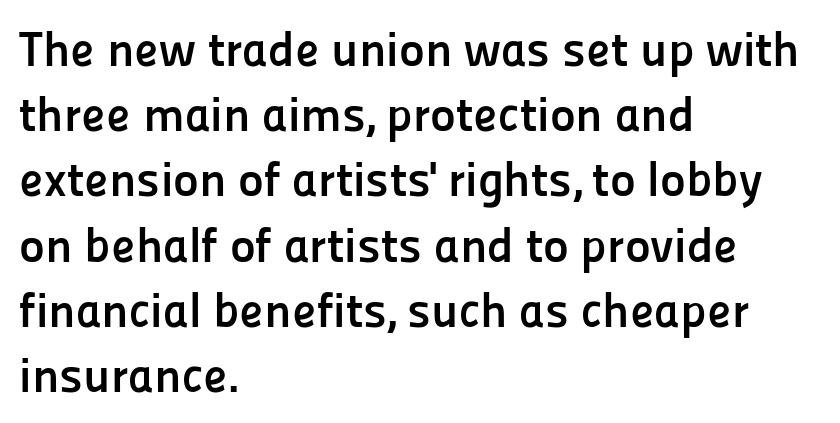
Q: Is the text bold? A: Yes.
Q: Is the text italic (slanted)? A: No, it is upright.
Q: Is the typeface a serif or a sans-serif typeface? A: Sans-serif.
Q: Is the text underlined? A: No.
Q: How is the paragraph aligned? A: Left-aligned.
Q: Is the spacing between letters normal or unusually wide? A: Normal.
Q: Is the spacing between lines tight, normal or loose? A: Normal.
Q: Width (condensed, normal, or wide)? A: Normal.
Q: Stroke contrast? A: Low.
Q: x-height? A: Medium.
Q: Monospaced? A: No.
